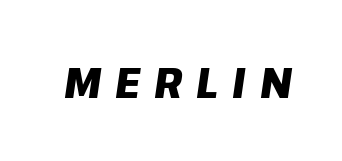
Someone cranked the tracking dial way up on this one. The face used here has a pronounced slope to its letters. Look at the stroke-to-counter ratio: heavy, a bold. Do the characters align in a grid? No, the font is proportional. Plain, unruled lines of type.
